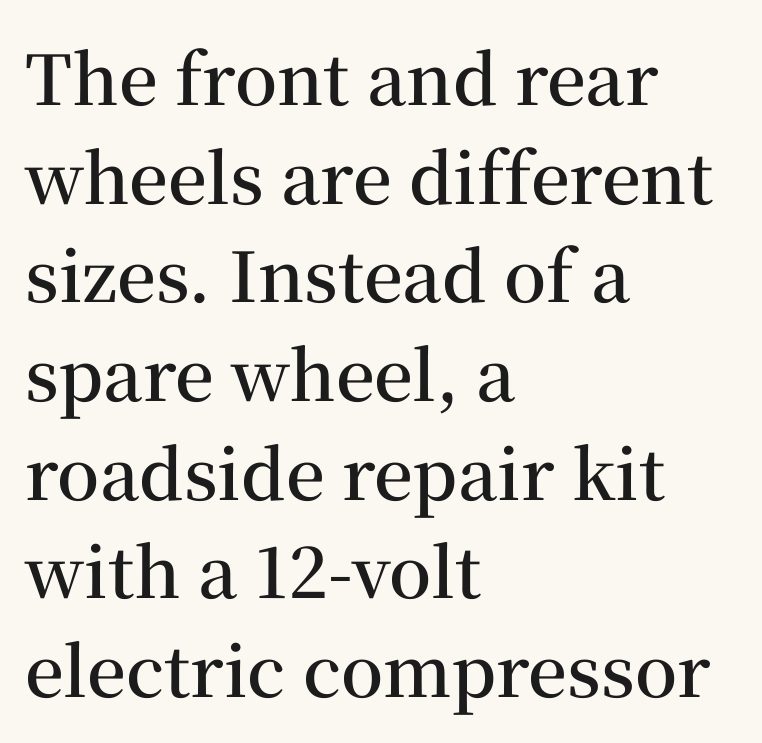
The image shows 69 px semibold serif type, upright; set left-aligned, normal line spacing (1.43x), normal letter spacing, not underlined; medium stroke contrast and a medium x-height.
